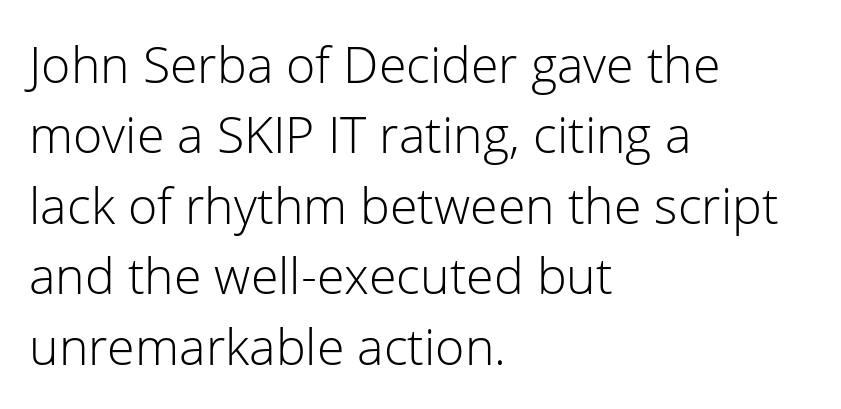
{"serif": "no", "italic": "no", "bold": "no", "weight": "light", "width": "normal", "stroke_contrast": "low", "x_height": "medium", "monospaced": "no", "underline": "no", "align": "left", "line_spacing": "normal", "line_spacing_ratio": 1.41, "letter_spacing": "normal", "letter_spacing_em": 0.0, "glyph_px": 50}
